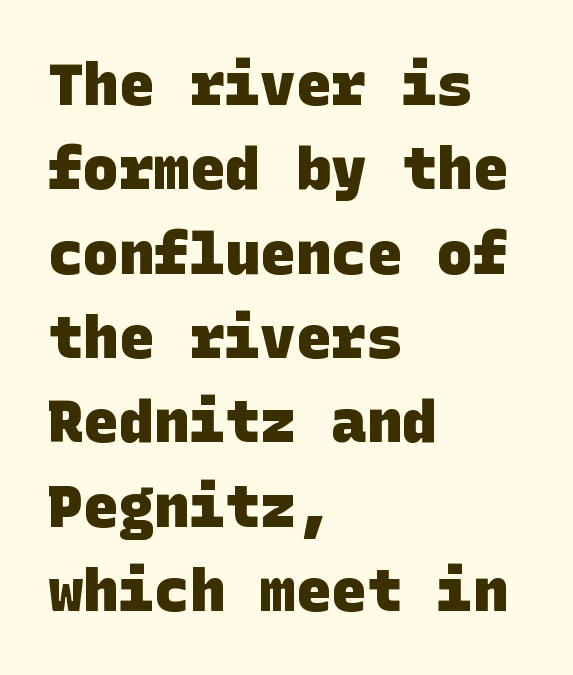
Q: Is the text bold? A: Yes.
Q: Is the typeface a serif or a sans-serif typeface? A: Sans-serif.
Q: Is the text underlined? A: No.
Q: How is the paragraph aligned? A: Left-aligned.
Q: Is the spacing between letters normal or unusually wide? A: Normal.
Q: Is the spacing between lines tight, normal or loose? A: Normal.
Q: Width (condensed, normal, or wide)? A: Normal.
Q: Stroke contrast? A: Low.
Q: x-height? A: Large.
